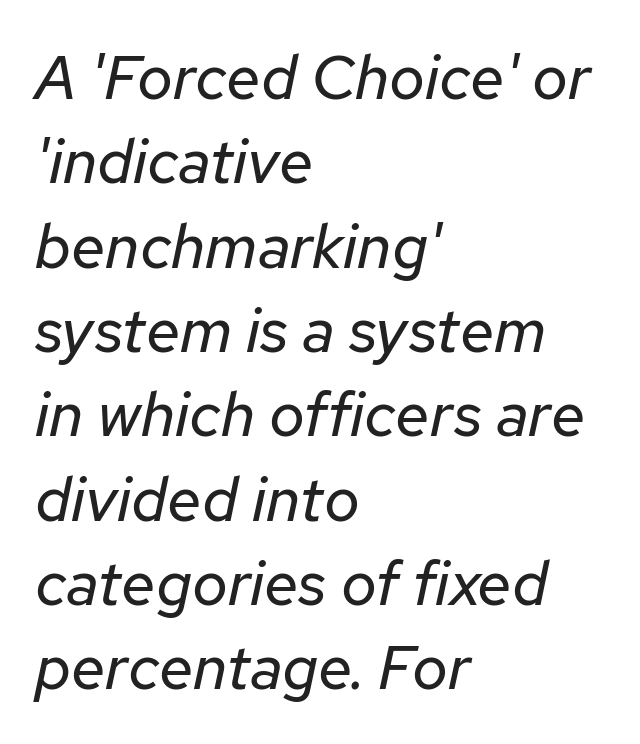
Teacher's note: observe the even left margin — that is flush-left alignment. The gaps between neighbouring characters are ordinary and unremarkable. The rendering uses natural spacing where letterforms have individual widths. These glyphs show unthickened strokes, regular width or finer. Students, observe: this is what conventionally led text looks like. Quick note: underline off.
